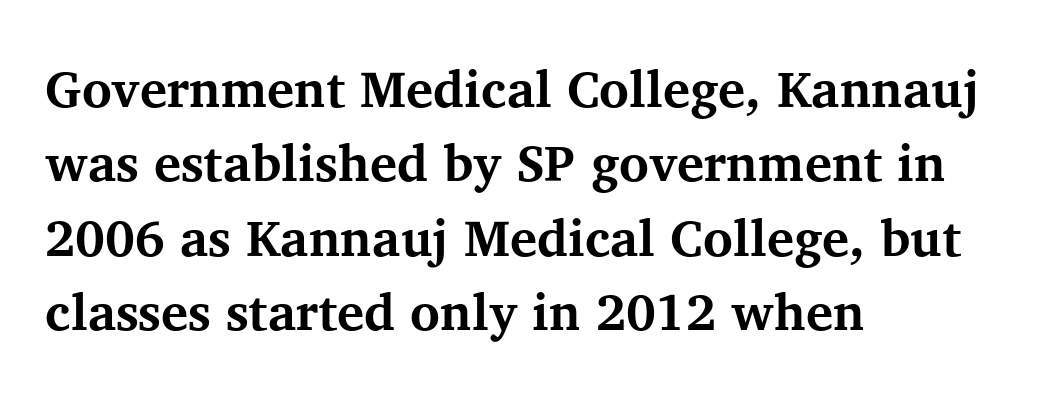
The image shows 51 px bold serif type, upright; set left-aligned, normal line spacing (1.46x), normal letter spacing, not underlined; medium stroke contrast and a medium x-height.
